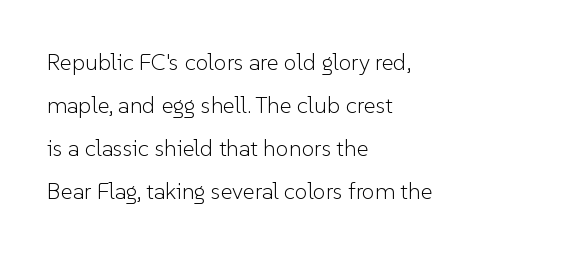
Tracking value appears to be zero — textbook default spacing. Descenders hang freely into open space. Is the type heavy? It reads as light-to-regular instead. No italicization has been applied; the sample stays upright. Which margin do the lines hug? The left one — the right edge is uneven.
